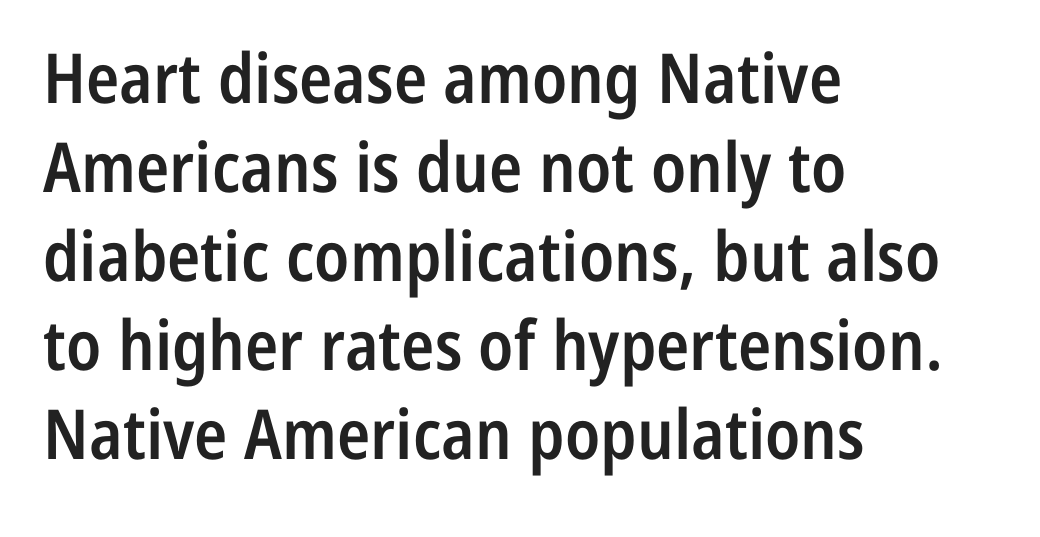
The baseline area is clear. Character widths vary here, with narrow letters taking less room than wide ones. Left-aligned paragraph, ragged on the right. Quick note: interline space is typical.
